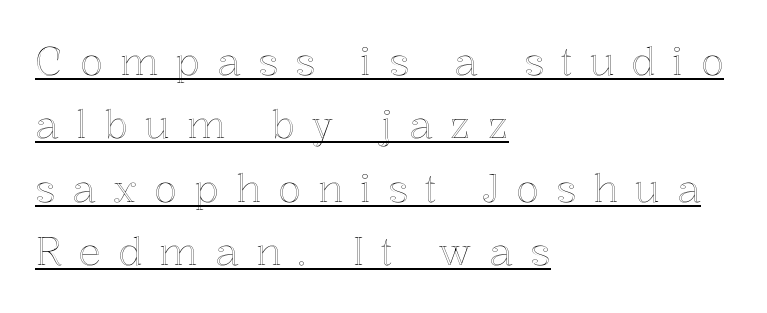
{"italic": "no", "width": "normal", "x_height": "medium", "monospaced": "no", "underline": "yes", "align": "left", "line_spacing": "normal", "line_spacing_ratio": 1.67, "letter_spacing": "wide", "letter_spacing_em": 0.45, "glyph_px": 38}
